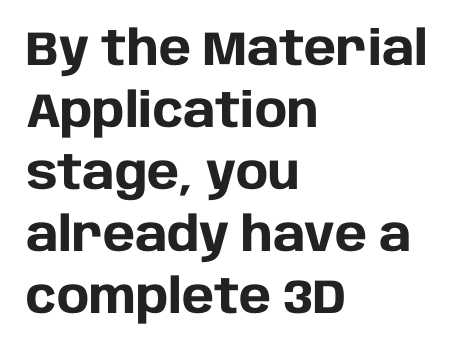
In terms of leading, this rendering sits right in the middle. Heavy-handed strokes throughout: this text is bold. This is roman type, the default non-slanted kind. Note the varied advance widths — an 'i' is clearly narrower than an 'm'. A sans-serif font was chosen for this passage. The space beneath each line is pristine and unruled.
